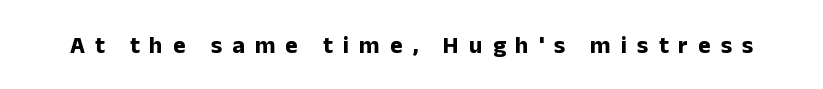
Q: Is the text bold? A: Yes.
Q: Is the text italic (slanted)? A: No, it is upright.
Q: Is the text underlined? A: No.
Q: Is the spacing between letters normal or unusually wide? A: Unusually wide.
